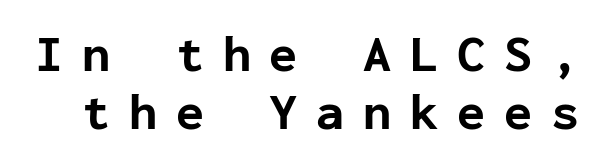
{"serif": "no", "italic": "no", "bold": "yes", "weight": "bold", "width": "normal", "stroke_contrast": "low", "x_height": "medium", "monospaced": "yes", "underline": "no", "line_spacing": "tight", "line_spacing_ratio": 1.14, "letter_spacing": "wide", "letter_spacing_em": 0.37, "glyph_px": 51}
